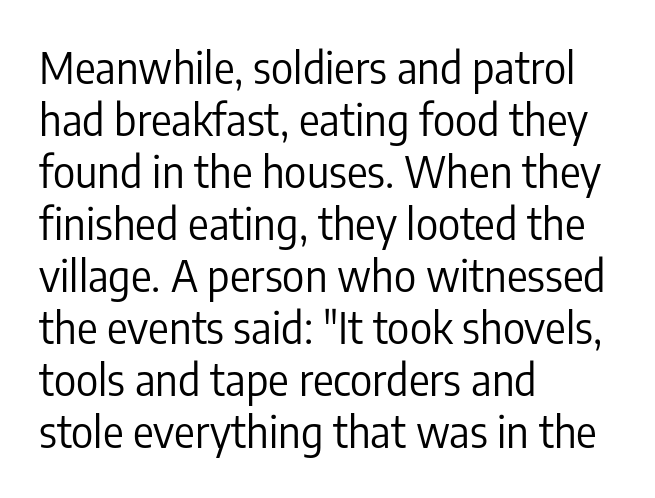
The rendering uses natural spacing where letterforms have individual widths. Font category for this specimen: sans-serif. Short and long lines alike share a common starting point at left. Posture: vertical. Letters rest on an invisible, unmarked baseline. No heavy texture on the line: the type isn't bold.
